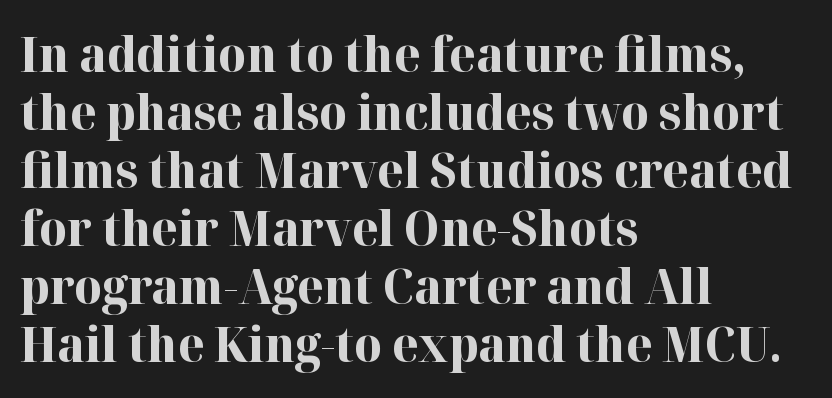
{"serif": "yes", "italic": "no", "bold": "yes", "weight": "bold", "width": "normal", "stroke_contrast": "high", "x_height": "medium", "monospaced": "no", "underline": "no", "align": "left", "line_spacing_ratio": 1.21, "letter_spacing": "normal", "letter_spacing_em": 0.0, "glyph_px": 48}
